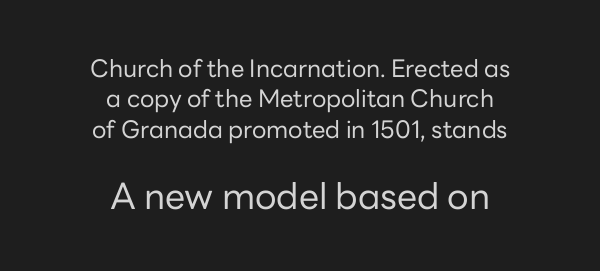
{"serif": "no", "italic": "no", "bold": "no", "weight": "regular", "width": "normal", "stroke_contrast": "low", "x_height": "medium", "monospaced": "no", "underline": "no", "align": "center", "line_spacing": "normal", "line_spacing_ratio": 1.27, "letter_spacing": "normal", "letter_spacing_em": 0.0, "larger_block": "second", "size_ratio": 1.5, "glyph_px": 36}
